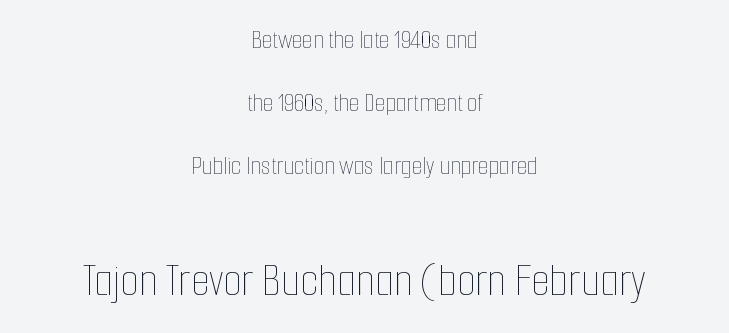
The image shows 48 px thin, condensed type, upright; set centered, loose line spacing (2.34x), normal letter spacing, not underlined; the second (bottom) block is 1.78x larger; low stroke contrast and a medium x-height.
